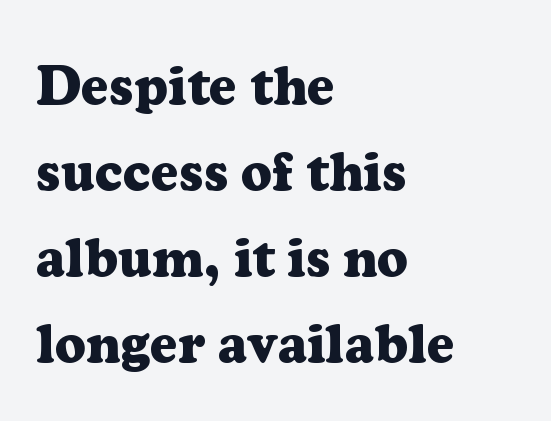
The image shows 54 px heavy serif type, upright; set left-aligned, normal line spacing (1.59x), normal letter spacing, not underlined; low stroke contrast and a medium x-height.
